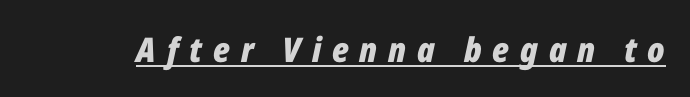
Q: Is the text bold? A: Yes.
Q: Is the text italic (slanted)? A: Yes, it leans right by about 12 degrees.
Q: Is the text underlined? A: Yes.
Q: Is the spacing between letters normal or unusually wide? A: Unusually wide.
Q: Width (condensed, normal, or wide)? A: Condensed.
Q: Stroke contrast? A: Low.
Q: x-height? A: Medium.
Q: Monospaced? A: No.
